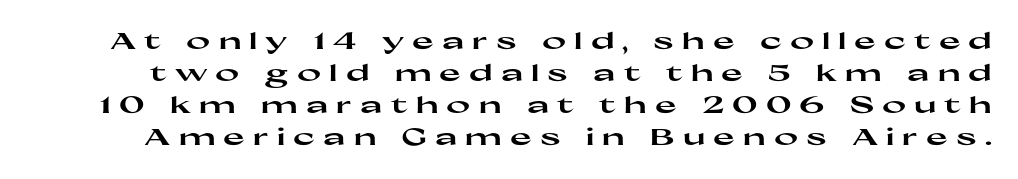
{"italic": "no", "bold": "yes", "underline": "no", "line_spacing": "normal", "line_spacing_ratio": 1.39, "letter_spacing": "wide", "letter_spacing_em": 0.35, "glyph_px": 23}
